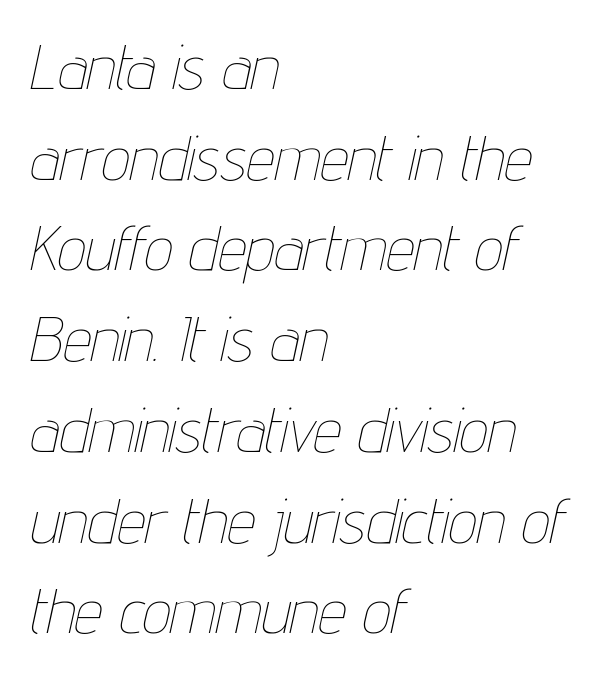
The image shows 63 px thin, condensed type, italic (leaning right); set left-aligned, normal line spacing (1.44x), normal letter spacing, not underlined; low stroke contrast and a medium x-height.
